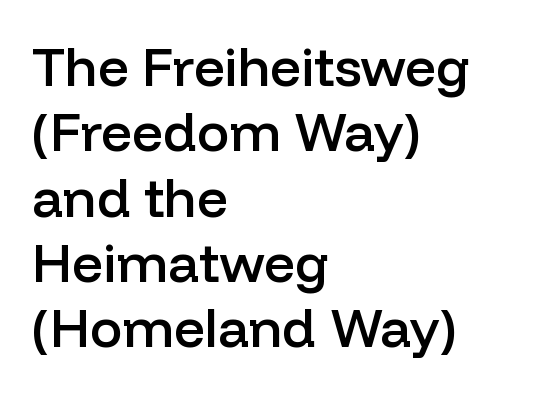
Q: Is the text bold? A: Semi-bold.
Q: Is the text italic (slanted)? A: No, it is upright.
Q: Is the typeface a serif or a sans-serif typeface? A: Sans-serif.
Q: Is the text underlined? A: No.
Q: How is the paragraph aligned? A: Left-aligned.
Q: Is the spacing between letters normal or unusually wide? A: Normal.
Q: Width (condensed, normal, or wide)? A: Normal.
Q: Stroke contrast? A: Low.
Q: x-height? A: Medium.
Q: Monospaced? A: No.
